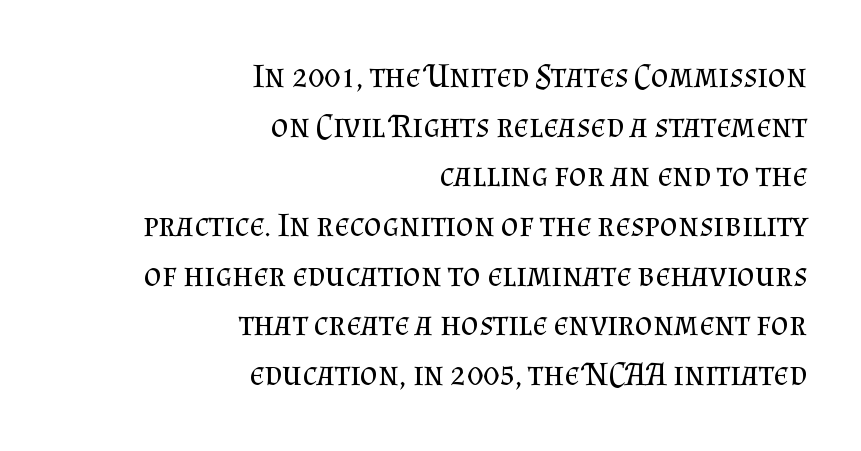
Q: Is the text bold? A: No.
Q: Is the text italic (slanted)? A: No, it is upright.
Q: Is the typeface a serif or a sans-serif typeface? A: Serif.
Q: Is the text underlined? A: No.
Q: How is the paragraph aligned? A: Right-aligned.
Q: Is the spacing between letters normal or unusually wide? A: Normal.
Q: Is the spacing between lines tight, normal or loose? A: Normal.
Q: Width (condensed, normal, or wide)? A: Normal.
Q: Stroke contrast? A: Medium.
Q: x-height? A: Small.
Q: Monospaced? A: No.
